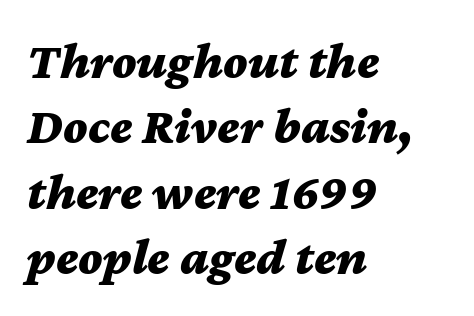
The image shows 51 px bold, wide type, italic (leaning right); set left-aligned, normal line spacing (1.28x), normal letter spacing, not underlined; medium stroke contrast and a medium x-height.
